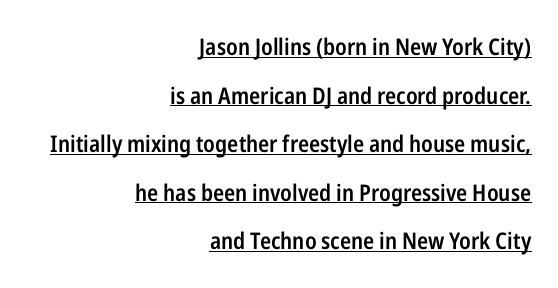
Students, observe the line beneath the letters — that is underlining. These words are printed semibold, heavier than regular yet not bold. Nothing unusual about the tracking: characters are spaced as the font intends. It's the straight-up-and-down kind of type. In terms of leading, this rendering errs on the spacious side. Which margin do the lines hug? The right one — the left edge is uneven.
